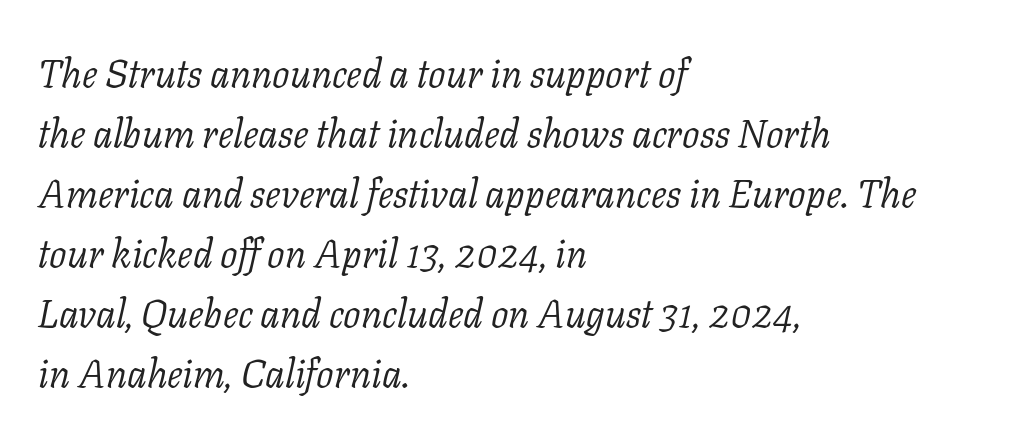
Q: Is the text bold? A: No.
Q: Is the text italic (slanted)? A: Yes, it leans right by about 11 degrees.
Q: Is the typeface a serif or a sans-serif typeface? A: Serif.
Q: Is the text underlined? A: No.
Q: How is the paragraph aligned? A: Left-aligned.
Q: Is the spacing between letters normal or unusually wide? A: Normal.
Q: Is the spacing between lines tight, normal or loose? A: Normal.
Q: Width (condensed, normal, or wide)? A: Normal.
Q: Stroke contrast? A: Low.
Q: x-height? A: Medium.
Q: Monospaced? A: No.
